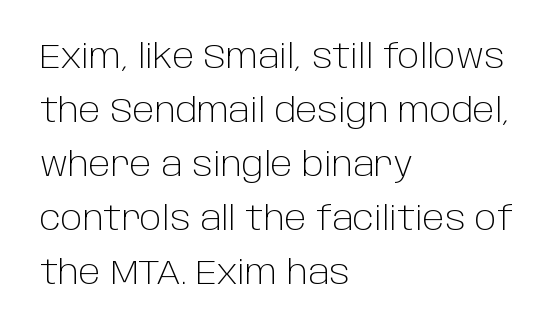
{"serif": "no", "italic": "no", "bold": "no", "weight": "light", "width": "normal", "stroke_contrast": "low", "x_height": "large", "monospaced": "no", "underline": "no", "align": "left", "line_spacing": "normal", "line_spacing_ratio": 1.59, "letter_spacing": "normal", "letter_spacing_em": 0.0, "glyph_px": 34}
